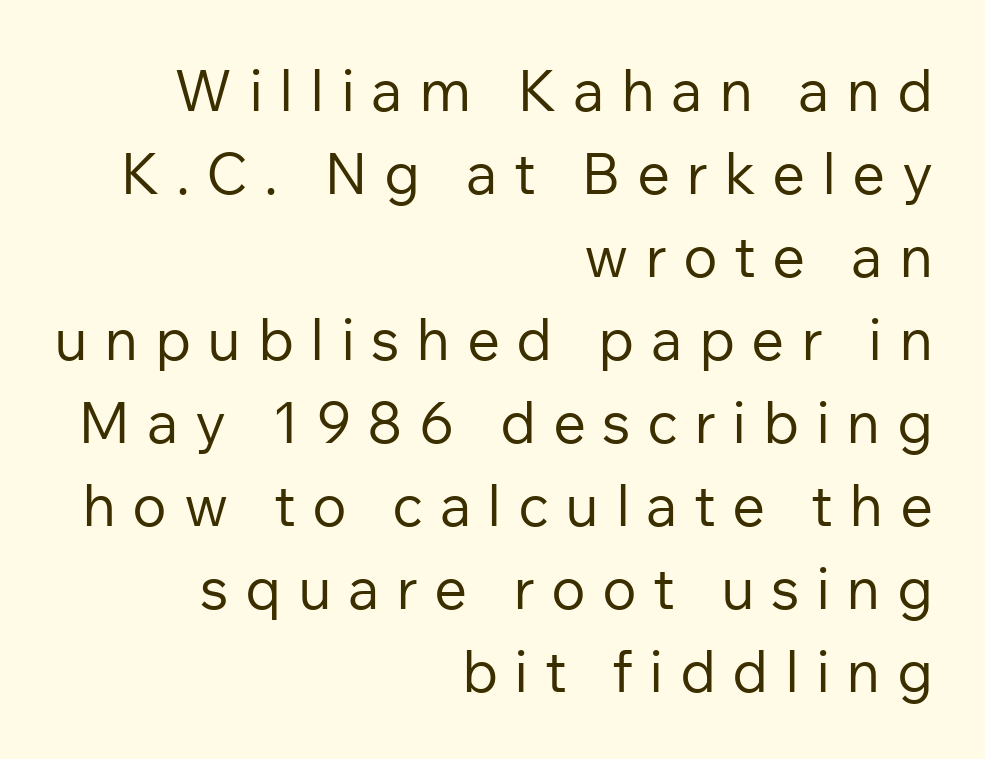
Each word looks stretched out because of the extra space between its letters. Where is the straight margin? On the right. The face used here is proportionally spaced, like ordinary book or web type. Unlike a traditional serif, this face leaves its strokes unadorned. Rendered with straight, roman letterforms. Vertical stems look standard width or narrower in stroke.
